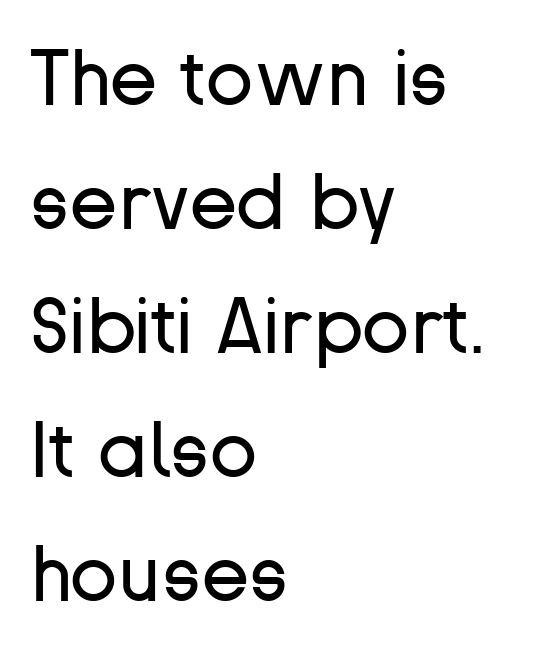
The image shows 79 px regular-weight sans-serif type, upright; set left-aligned, normal line spacing (1.57x), normal letter spacing, not underlined; low stroke contrast and a medium x-height.
